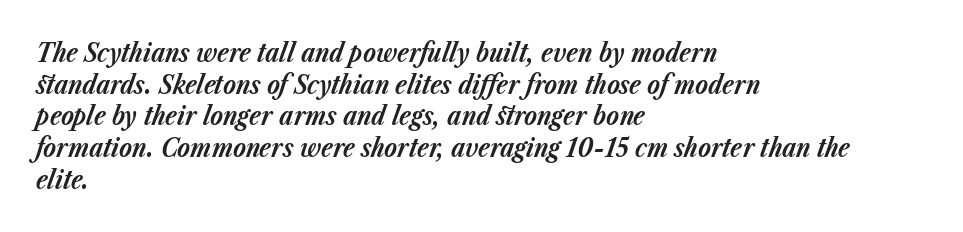
{"italic": "yes", "lean": "right", "slant_degrees": 23, "bold": "yes", "underline": "no", "align": "left", "line_spacing_ratio": 1.22, "letter_spacing": "normal", "letter_spacing_em": 0.0, "glyph_px": 26}
